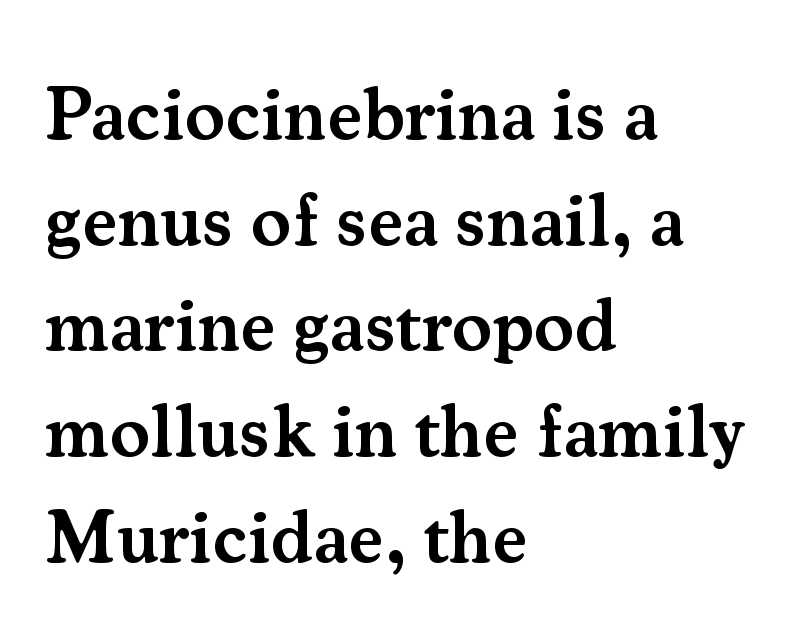
{"serif": "yes", "italic": "no", "bold": "semi", "weight": "semibold", "width": "normal", "stroke_contrast": "medium", "x_height": "small", "monospaced": "no", "underline": "no", "align": "left", "line_spacing": "normal", "line_spacing_ratio": 1.41, "letter_spacing": "normal", "letter_spacing_em": 0.0, "glyph_px": 75}
